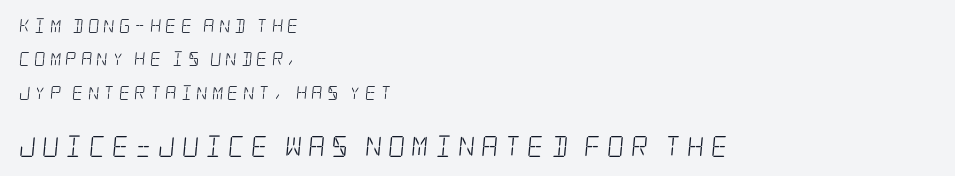
The image shows 21 px text type; set left-aligned, loose line spacing (2.38x), unusually wide letter spacing (+0.29 em), not underlined; the second (bottom) block is 1.5x larger.
